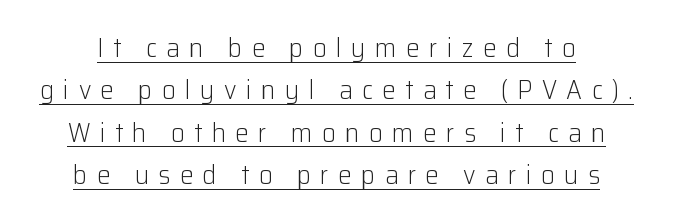
Q: Is the text bold? A: No.
Q: Is the text italic (slanted)? A: No, it is upright.
Q: Is the text underlined? A: Yes.
Q: How is the paragraph aligned? A: Centered.
Q: Is the spacing between letters normal or unusually wide? A: Unusually wide.
Q: Is the spacing between lines tight, normal or loose? A: Normal.
